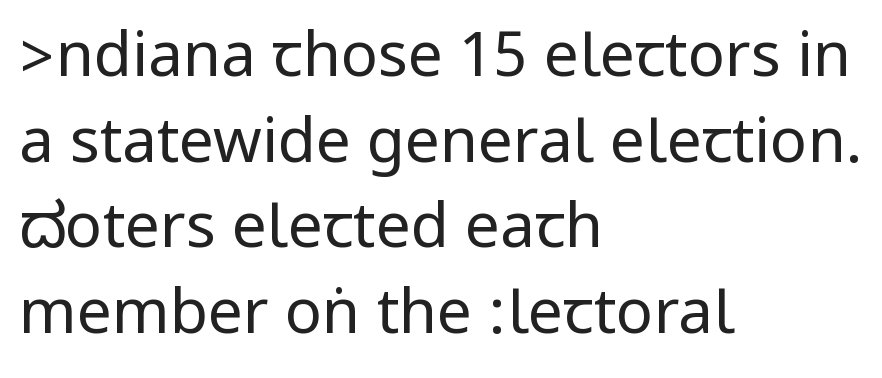
The image shows 62 px regular-weight, condensed sans-serif type, upright; set left-aligned, normal line spacing (1.38x), normal letter spacing, not underlined; low stroke contrast.
